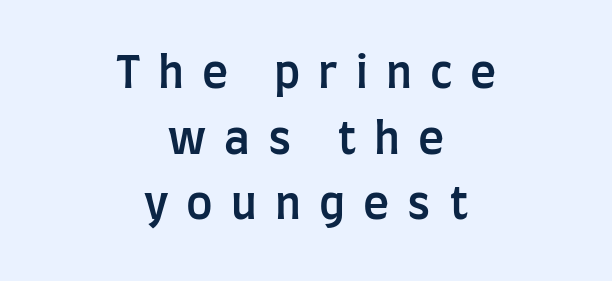
Q: Is the text bold? A: Semi-bold.
Q: Is the text italic (slanted)? A: No, it is upright.
Q: Is the typeface a serif or a sans-serif typeface? A: Sans-serif.
Q: Is the text underlined? A: No.
Q: How is the paragraph aligned? A: Centered.
Q: Is the spacing between letters normal or unusually wide? A: Unusually wide.
Q: Is the spacing between lines tight, normal or loose? A: Normal.
Q: Width (condensed, normal, or wide)? A: Condensed.
Q: Stroke contrast? A: Low.
Q: x-height? A: Large.
Q: Monospaced? A: No.
